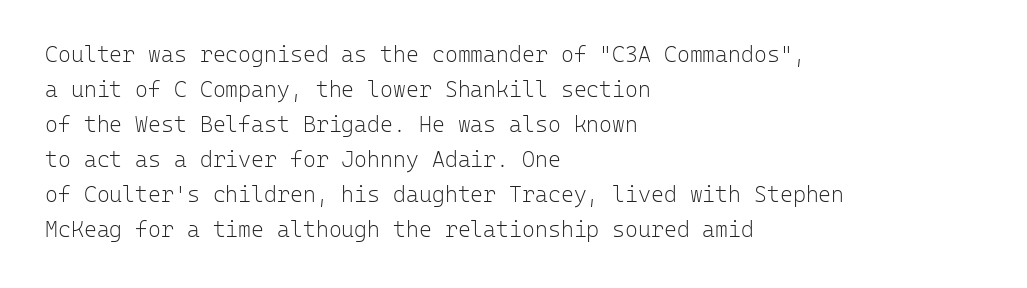
Every stem runs plumb, perpendicular to the baseline. Ink coverage per letter is moderate at most. Does extra space separate the letters? No, they use regular spacing. Line starts are locked; line ends wander. If you measured baseline to baseline, you'd find a middling distance.
